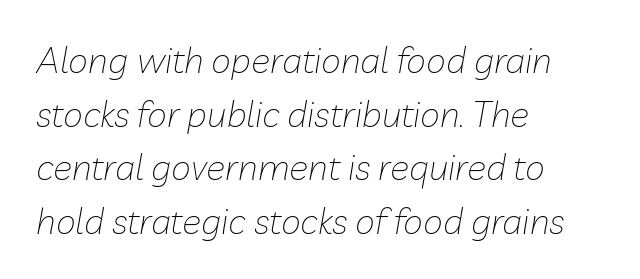
Q: Is the text bold? A: No.
Q: Is the text italic (slanted)? A: Yes, it leans right by about 10 degrees.
Q: Is the text underlined? A: No.
Q: How is the paragraph aligned? A: Left-aligned.
Q: Is the spacing between letters normal or unusually wide? A: Normal.
Q: Is the spacing between lines tight, normal or loose? A: Normal.
Q: Width (condensed, normal, or wide)? A: Normal.
Q: Stroke contrast? A: Low.
Q: x-height? A: Medium.
Q: Monospaced? A: No.
